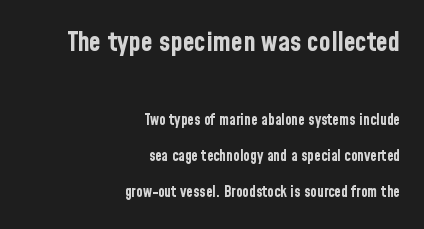
This is the regular roman posture of the typeface. These lines stack with their right ends in a neat column. Standard letterfit; no display-style spreading of the glyphs. If you measured baseline to baseline, you'd find a long distance. Any mark beneath the type? The region is blank.
